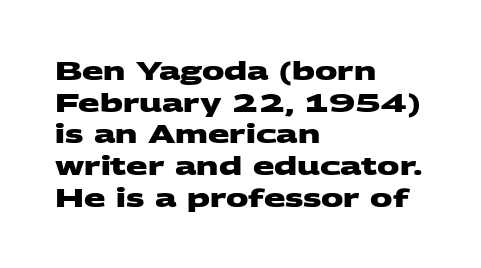
Q: Is the text bold? A: Yes.
Q: Is the text underlined? A: No.
Q: How is the paragraph aligned? A: Left-aligned.
Q: Is the spacing between letters normal or unusually wide? A: Normal.
Q: Is the spacing between lines tight, normal or loose? A: Normal.
